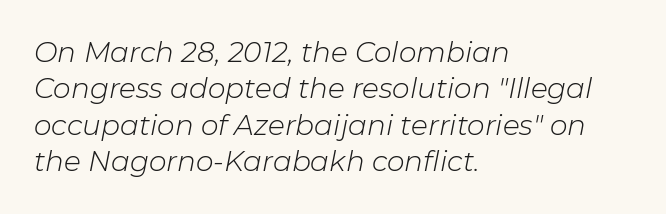
The image shows 28 px light type, italic (leaning right); set left-aligned, normal line spacing (1.3x), normal letter spacing, not underlined; low stroke contrast and a medium x-height.
